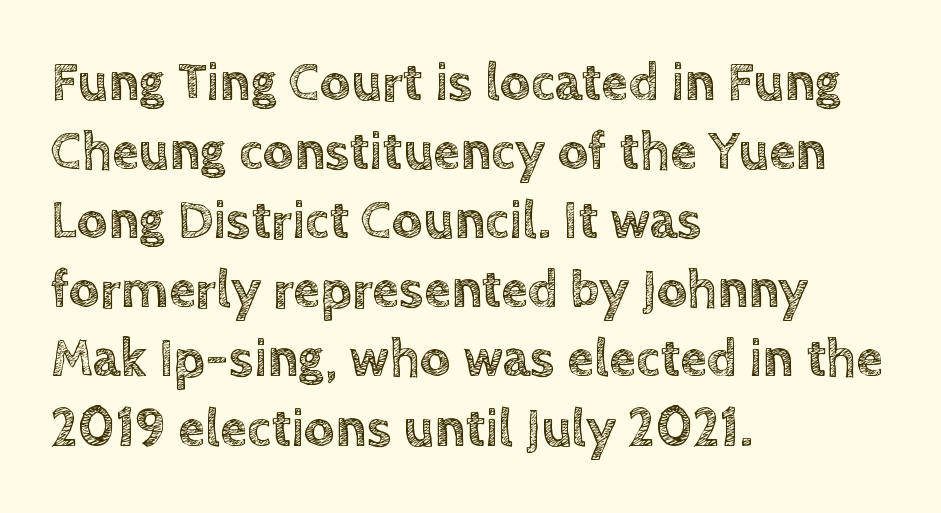
{"italic": "no", "width": "normal", "x_height": "large", "monospaced": "no", "underline": "no", "align": "left", "line_spacing": "normal", "line_spacing_ratio": 1.28, "letter_spacing": "normal", "letter_spacing_em": 0.0, "glyph_px": 54}
